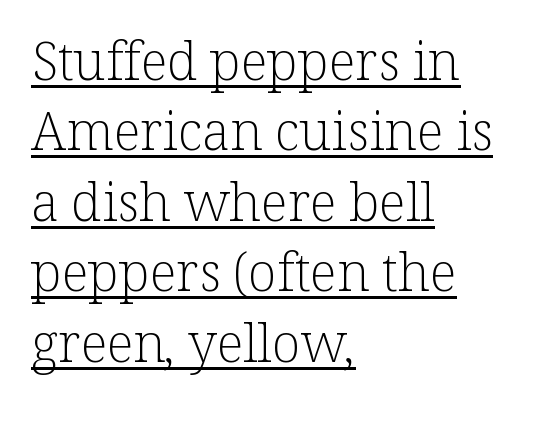
Each letter keeps its own natural width here, so spacing adapts to shape. Underlined type. Notice how the passage keeps a crisp vertical edge on the left only. The glyphs in this specimen are seriffed.
